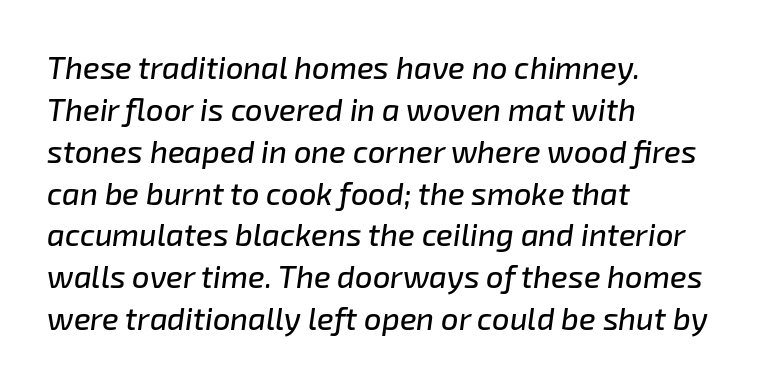
Q: Is the text italic (slanted)? A: Yes, it leans right by about 8 degrees.
Q: Is the text underlined? A: No.
Q: How is the paragraph aligned? A: Left-aligned.
Q: Is the spacing between letters normal or unusually wide? A: Normal.
Q: Is the spacing between lines tight, normal or loose? A: Normal.
Q: Width (condensed, normal, or wide)? A: Normal.
Q: Stroke contrast? A: Low.
Q: x-height? A: Medium.
Q: Monospaced? A: No.
